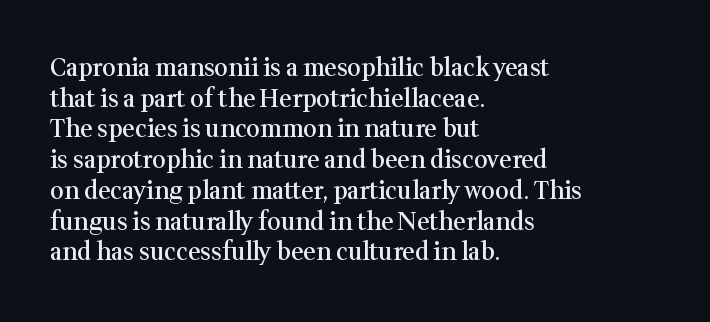
Q: Is the text bold? A: Semi-bold.
Q: Is the text italic (slanted)? A: No, it is upright.
Q: Is the text underlined? A: No.
Q: How is the paragraph aligned? A: Left-aligned.
Q: Is the spacing between letters normal or unusually wide? A: Normal.
Q: Is the spacing between lines tight, normal or loose? A: Normal.
